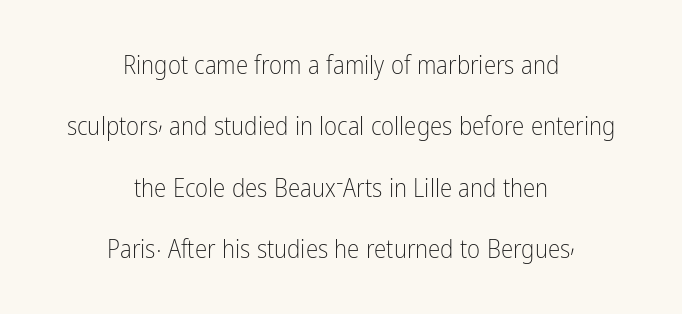
{"italic": "no", "bold": "no", "underline": "no", "align": "center", "line_spacing": "loose", "line_spacing_ratio": 2.46, "letter_spacing": "normal", "letter_spacing_em": 0.0, "glyph_px": 25}
